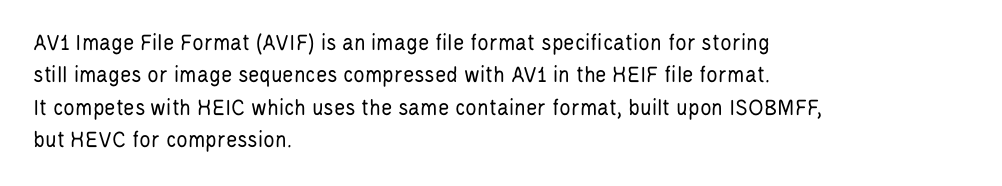
The typesetter chose a ragged-right arrangement here. In terms of letterspacing, this is plain default setting. Descenders hang freely into open space. A typesetter would call this leading conventional body-copy spacing. Stems and bowls with no extra thickness — not bold.
